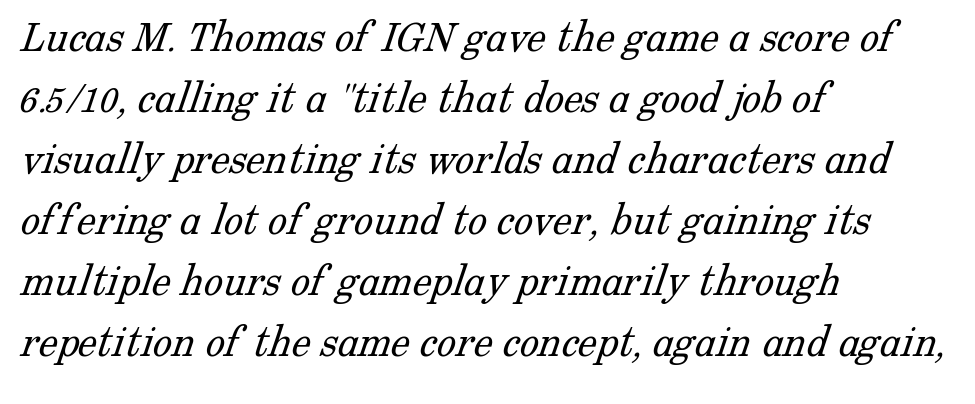
The image shows 48 px light serif type; set left-aligned, normal line spacing (1.27x), normal letter spacing, not underlined; low stroke contrast and a medium x-height.
